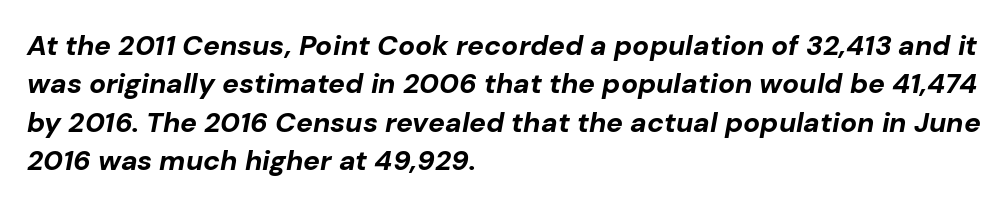
What weight is shown? A full bold with thick strokes. Honestly, there is no underline to notice here at all. Posture: slanted. Think of a printed novel: that variable character pitch is what you see here.
